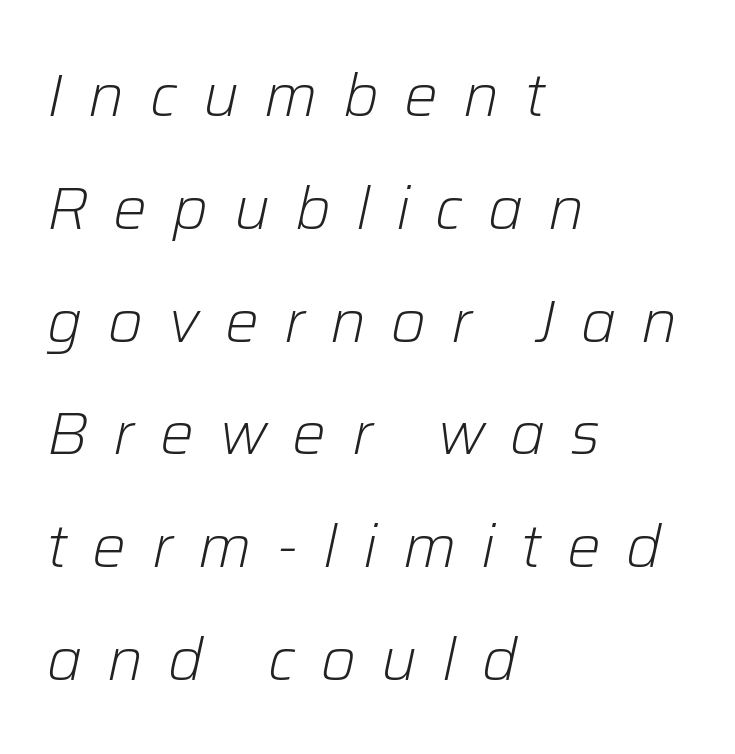
Varying glyph widths throughout — classic text-font behaviour. Casual observation: everything's shoved over to the left. The words here are not underlined. These lines were composed using italics. The letterforms stand isolated, each surrounded by extra space.
